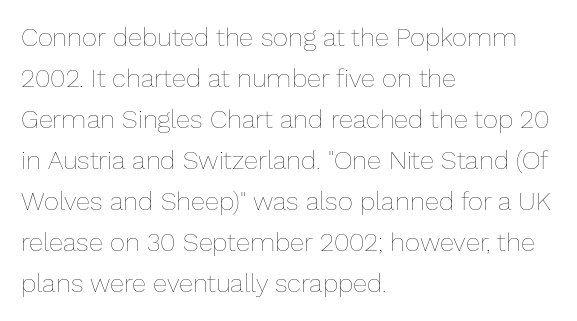
The image shows 26 px text type, upright; set left-aligned, normal line spacing (1.58x), normal letter spacing, not underlined.
